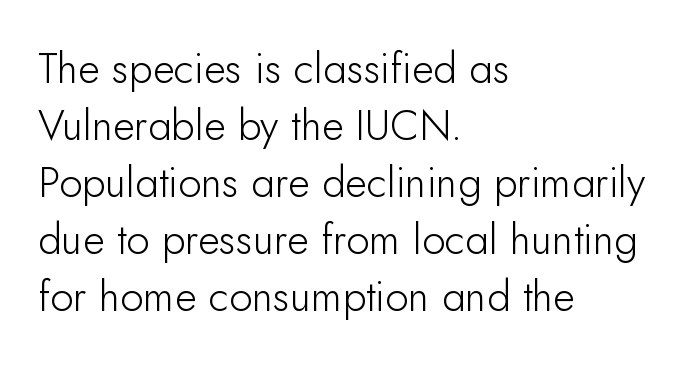
Short and long lines alike share a common starting point at left. A typesetter would call this zero additional tracking. Letters rest on an invisible, unmarked baseline. Observe the absence of serifs on each vertical stroke in this sample.
